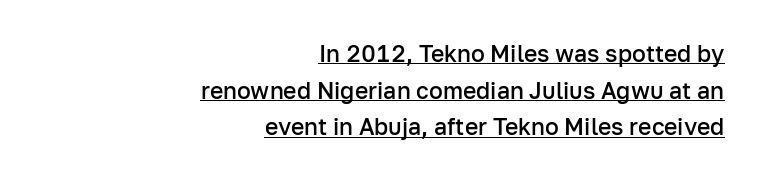
{"italic": "no", "bold": "semi", "underline": "yes", "align": "right", "line_spacing": "normal", "line_spacing_ratio": 1.59, "letter_spacing": "normal", "letter_spacing_em": 0.0, "glyph_px": 23}
